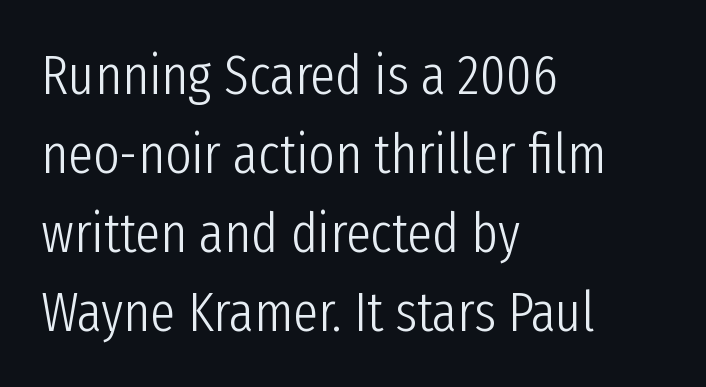
Q: Is the text bold? A: No.
Q: Is the text italic (slanted)? A: No, it is upright.
Q: Is the typeface a serif or a sans-serif typeface? A: Sans-serif.
Q: Is the text underlined? A: No.
Q: How is the paragraph aligned? A: Left-aligned.
Q: Is the spacing between letters normal or unusually wide? A: Normal.
Q: Is the spacing between lines tight, normal or loose? A: Normal.
Q: Width (condensed, normal, or wide)? A: Condensed.
Q: Stroke contrast? A: Low.
Q: x-height? A: Medium.
Q: Monospaced? A: No.
